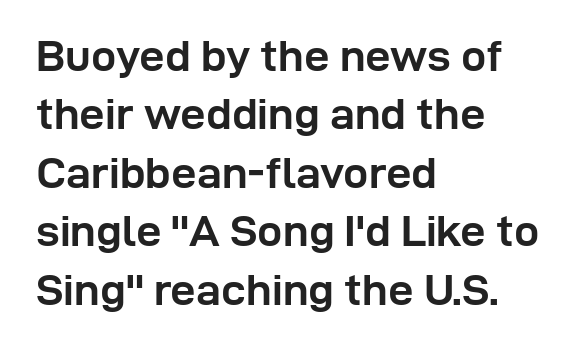
{"serif": "no", "italic": "no", "bold": "yes", "weight": "semibold", "width": "normal", "stroke_contrast": "low", "x_height": "medium", "monospaced": "no", "underline": "no", "align": "left", "line_spacing": "normal", "line_spacing_ratio": 1.3, "letter_spacing": "normal", "letter_spacing_em": 0.0, "glyph_px": 45}
